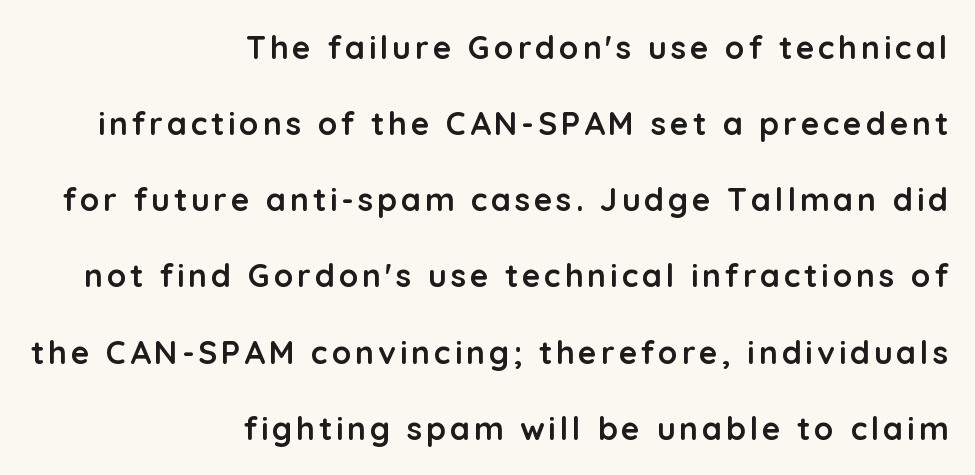
The lines in this sample share a right terminus and differ only in where they begin. A typesetter would call this leading open, well beyond the default. Spacing verdict: proportional, widths tailored to each character. A bare baseline throughout the passage.
